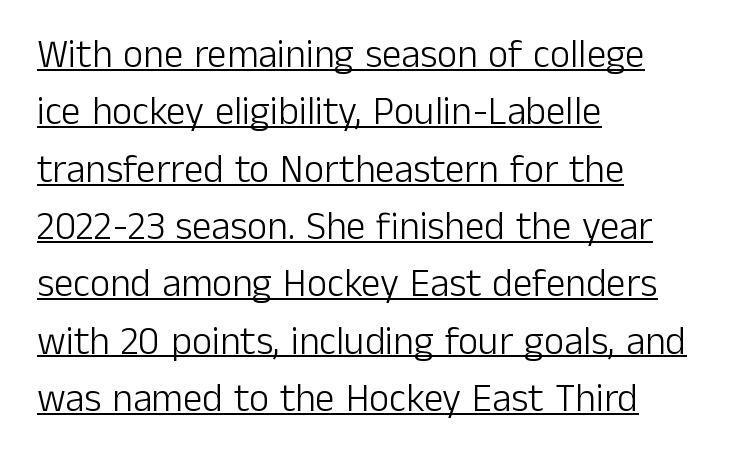
The image shows 39 px light sans-serif type, upright; set left-aligned, normal line spacing (1.47x), normal letter spacing, underlined; low stroke contrast and a medium x-height.
